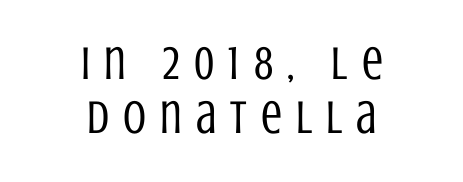
The strip under each line holds only bare page. These lines stack symmetrically, like a column narrowing and widening about its center. To sum up the face: it is a sans, with no serifs. Cramped leading.
